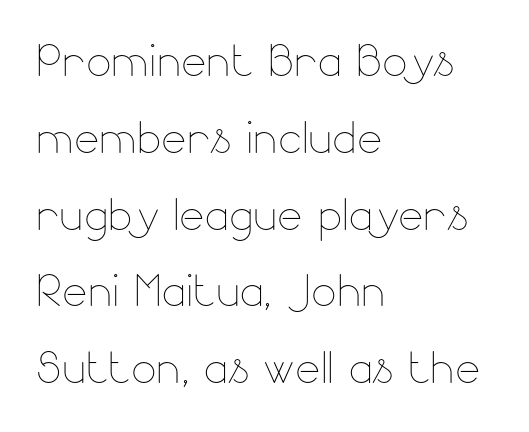
Is there much room between lines? A standard amount, neither cramped nor airy. Plain, unruled lines of type. Italic: no, the glyphs are upright roman. Short note: letters normally spaced.
